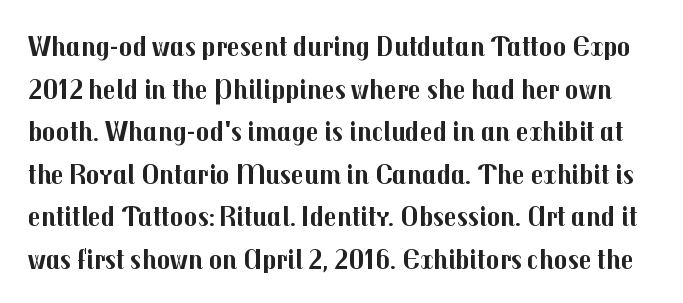
{"serif": "no", "italic": "no", "bold": "yes", "weight": "bold", "width": "normal", "stroke_contrast": "medium", "x_height": "medium", "monospaced": "no", "underline": "no", "line_spacing": "normal", "line_spacing_ratio": 1.52, "letter_spacing": "normal", "letter_spacing_em": 0.0, "glyph_px": 28}
